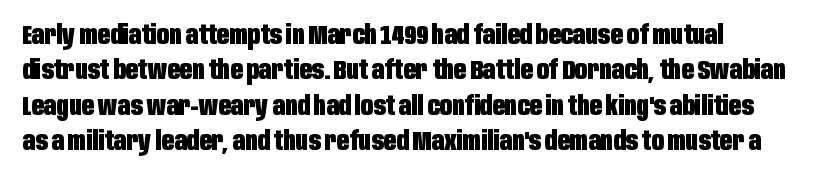
The image shows 27 px bold type, upright; set left-aligned, normal line spacing (1.31x), normal letter spacing, not underlined.
